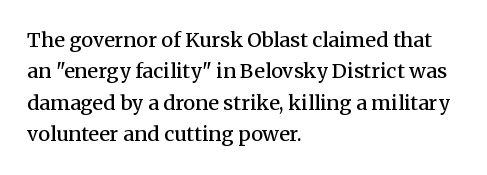
{"italic": "no", "bold": "semi", "underline": "no", "align": "left", "line_spacing": "normal", "line_spacing_ratio": 1.57, "letter_spacing": "normal", "letter_spacing_em": 0.0, "glyph_px": 20}
